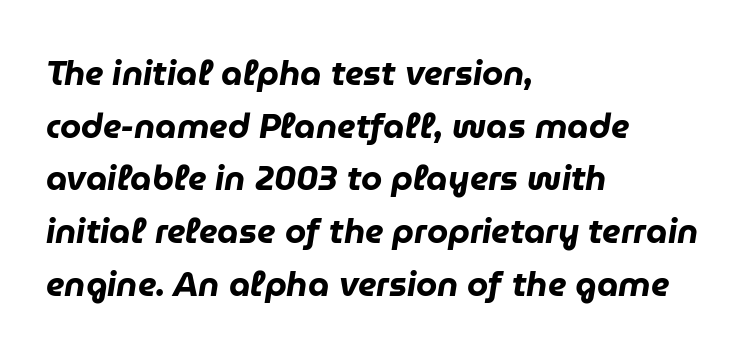
Q: Is the text bold? A: Yes.
Q: Is the text italic (slanted)? A: Yes, it leans right by about 9 degrees.
Q: Is the text underlined? A: No.
Q: How is the paragraph aligned? A: Left-aligned.
Q: Is the spacing between letters normal or unusually wide? A: Normal.
Q: Is the spacing between lines tight, normal or loose? A: Normal.
Q: Width (condensed, normal, or wide)? A: Normal.
Q: Stroke contrast? A: Low.
Q: x-height? A: Medium.
Q: Monospaced? A: No.
